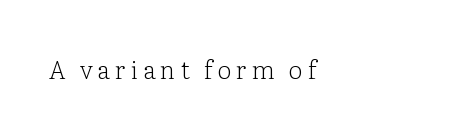
The type sits square on the baseline with zero lean. The strip under each line holds only bare page. Stroke thickness stays within the range of a standard reading face or lighter.
